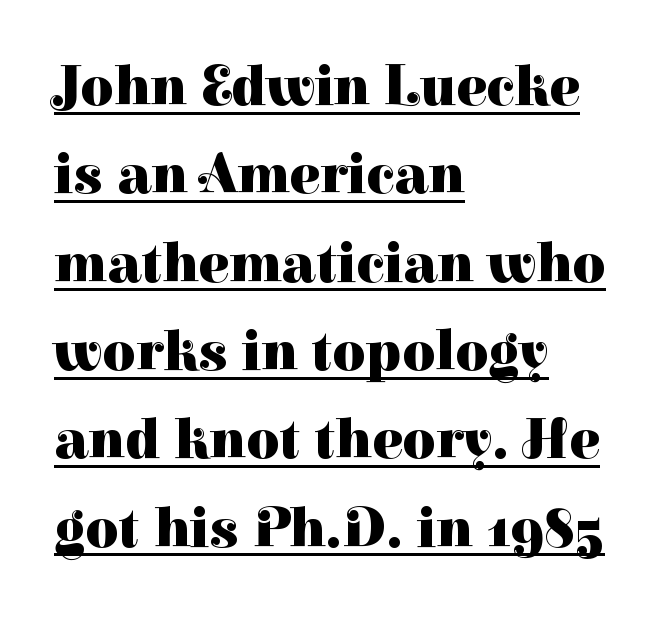
{"serif": "yes", "italic": "no", "bold": "yes", "weight": "heavy", "width": "normal", "stroke_contrast": "high", "x_height": "medium", "monospaced": "no", "underline": "yes", "align": "left", "line_spacing": "normal", "line_spacing_ratio": 1.55, "letter_spacing": "normal", "letter_spacing_em": 0.0, "glyph_px": 57}
